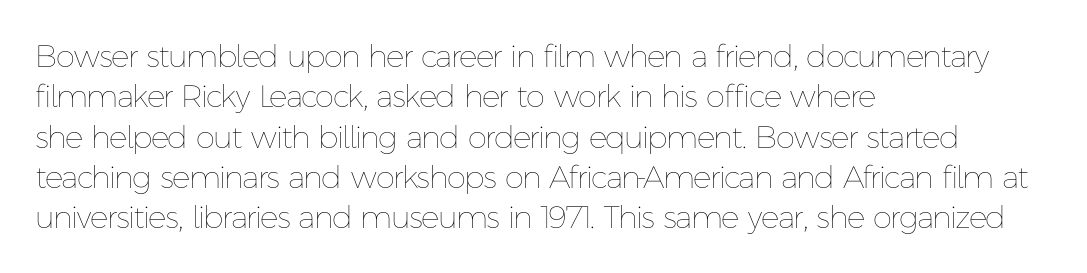
{"italic": "no", "bold": "no", "weight": "thin", "width": "normal", "stroke_contrast": "low", "x_height": "medium", "monospaced": "no", "underline": "no", "align": "left", "line_spacing": "normal", "line_spacing_ratio": 1.3, "letter_spacing": "normal", "letter_spacing_em": 0.0, "glyph_px": 31}
